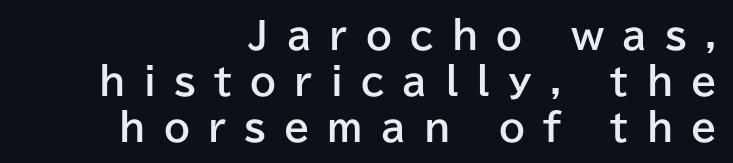
Q: Is the text bold? A: Yes.
Q: Is the text italic (slanted)? A: No, it is upright.
Q: Is the typeface a serif or a sans-serif typeface? A: Sans-serif.
Q: Is the text underlined? A: No.
Q: How is the paragraph aligned? A: Right-aligned.
Q: Is the spacing between letters normal or unusually wide? A: Unusually wide.
Q: Is the spacing between lines tight, normal or loose? A: Normal.
Q: Width (condensed, normal, or wide)? A: Normal.
Q: Stroke contrast? A: Low.
Q: x-height? A: Medium.
Q: Monospaced? A: No.
